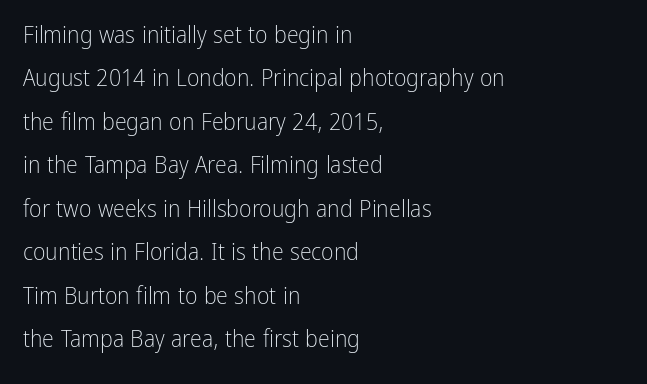
{"italic": "no", "bold": "no", "underline": "no", "align": "left", "line_spacing_ratio": 1.81, "letter_spacing": "normal", "letter_spacing_em": 0.0, "glyph_px": 24}
